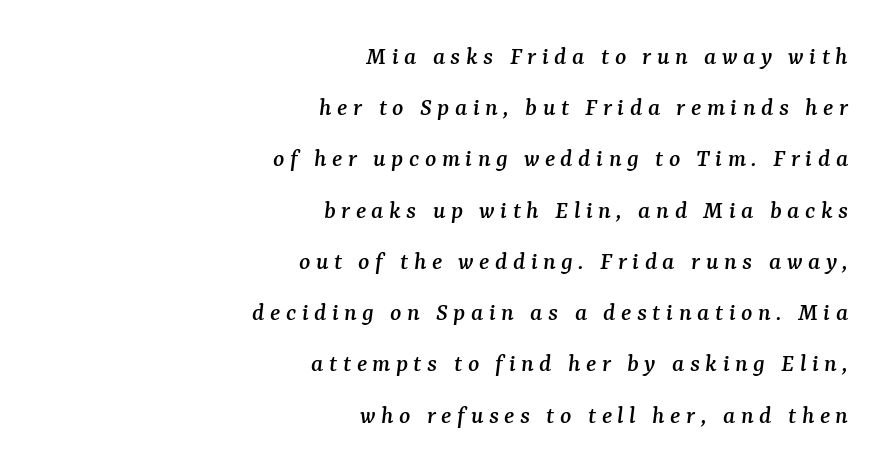
Rule under the text: the space is simply empty. Designer's note — italics engaged. If you measured baseline to baseline, you'd find a long distance. The gaps between neighbouring characters are conspicuously large. The rag falls on the left side of this text block.
